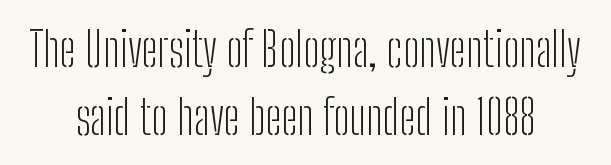
These lines are rendered in a variable-pitch font. The characters are drawn with everyday or finer stroke widths. Neither beginnings nor endings align; midpoints do. Serif or sans? Sans — the stroke terminals are bare. The letters sit at their default tracking, neither squeezed nor spread. Quick note: underline off.
